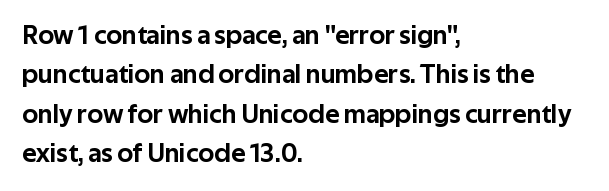
The image shows 27 px text type, upright; set left-aligned, normal line spacing (1.46x), normal letter spacing, not underlined.
